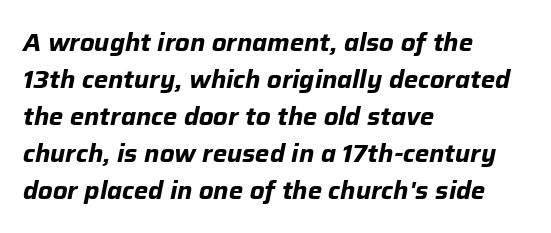
{"italic": "yes", "lean": "right", "slant_degrees": 12, "bold": "yes", "underline": "no", "align": "left", "line_spacing": "normal", "line_spacing_ratio": 1.54, "letter_spacing": "normal", "letter_spacing_em": 0.0, "glyph_px": 24}
